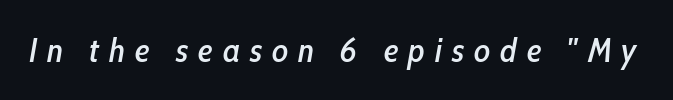
Slanted lettering throughout. The letters are spread apart with noticeably loose tracking. Anything drawn beneath the words? Only blank space. Looks like regular typesetting: each glyph gets only the width it needs.
